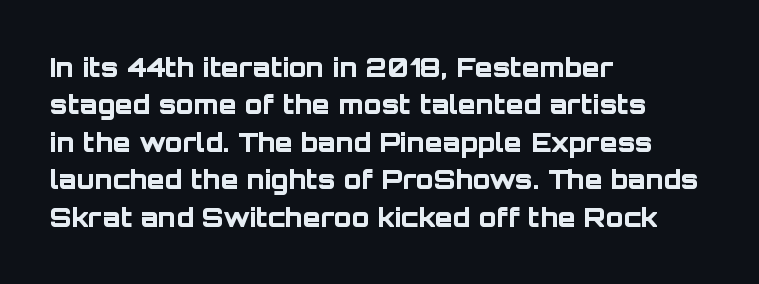
When letters stand straight like this, we call the style roman or upright. A clean baseline with only descenders dipping below it. Horizontally, the lines are justified to the leading edge only. Is there much room between lines? A standard amount, neither cramped nor airy.
